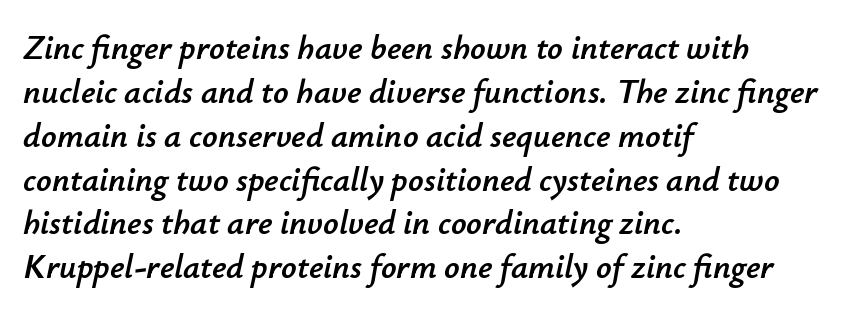
Characters are canted at an angle relative to the baseline's perpendicular. The lines in this sample share a left origin and differ only in where they stop. Here the designer chose a conventional face with non-uniform glyph widths. In terms of letterspacing, this is plain default setting.
